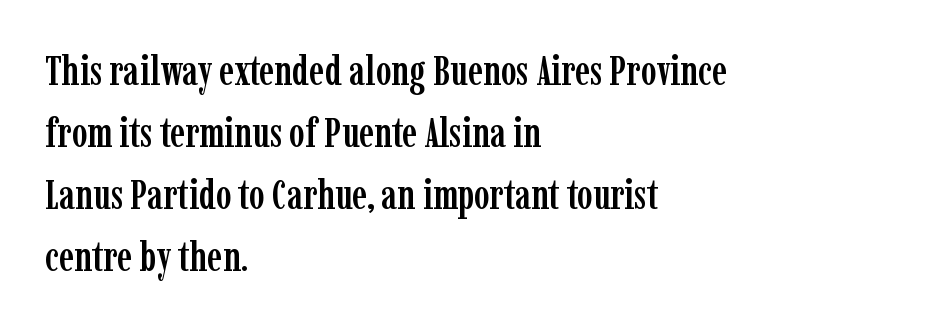
Serifs: yes, visible at the terminals of the letterforms. Character widths vary here, with narrow letters taking less room than wide ones. The letterforms sit shoulder to shoulder at normal distance. Bare-footed words on every line. Do the letters lean? They stand straight. In CSS terms this would be text-align: left.
